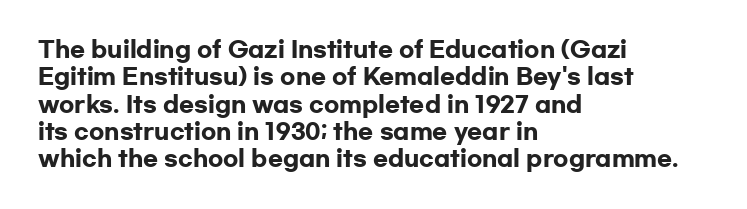
The image shows 22 px bold type, upright; set left-aligned, line spacing 1.24x, normal letter spacing, not underlined.
